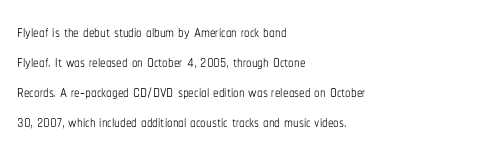
Reading down the column, the eye jumps a familiar distance to each next line. Left-aligned paragraph, ragged on the right. Check under the words: just untouched page. Nope, not italic — everything's standing straight.
